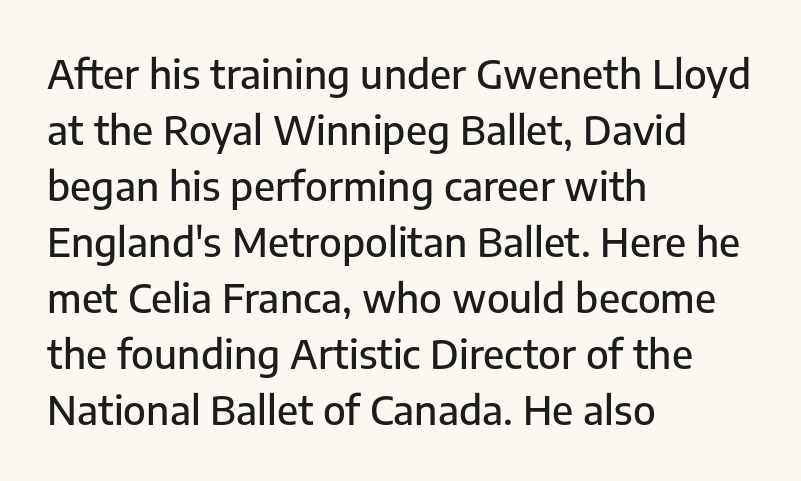
Honestly, the row spacing looks completely unremarkable. Tall strokes in this sample are plumb rather than angled. Line beginnings align vertically; line endings do not. Spacing verdict: proportional, widths tailored to each character.
